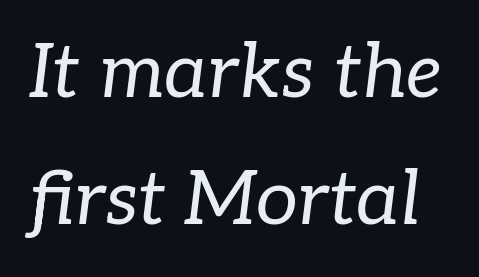
The image shows 75 px regular-weight serif type, italic (leaning right); set normal line spacing (1.7x), normal letter spacing, not underlined; low stroke contrast and a medium x-height.
